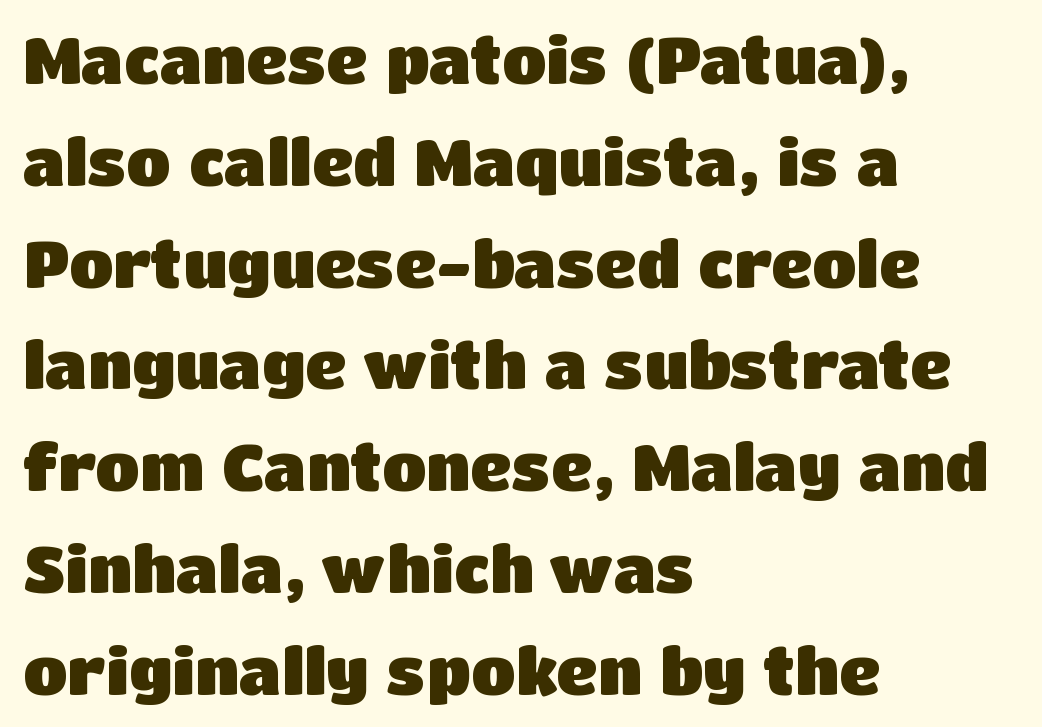
The image shows 64 px heavy sans-serif type, upright; set left-aligned, normal line spacing (1.59x), normal letter spacing, not underlined; low stroke contrast and a large x-height.
